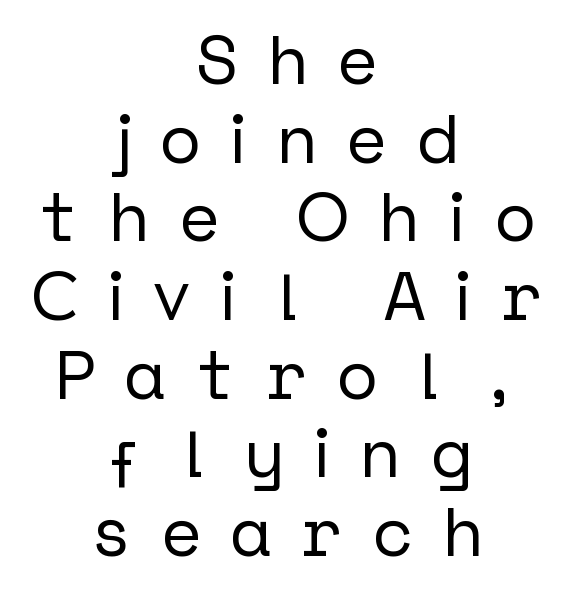
Q: Is the text italic (slanted)? A: No, it is upright.
Q: Is the typeface a serif or a sans-serif typeface? A: Sans-serif.
Q: Is the text underlined? A: No.
Q: How is the paragraph aligned? A: Centered.
Q: Is the spacing between letters normal or unusually wide? A: Unusually wide.
Q: Is the spacing between lines tight, normal or loose? A: Tight.
Q: Width (condensed, normal, or wide)? A: Normal.
Q: Stroke contrast? A: Low.
Q: x-height? A: Medium.
